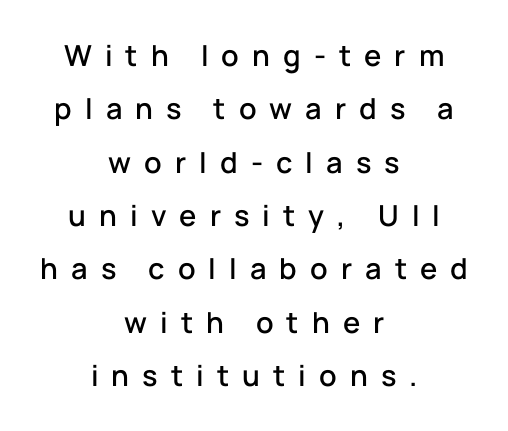
{"serif": "no", "italic": "no", "width": "normal", "stroke_contrast": "low", "x_height": "medium", "monospaced": "no", "underline": "no", "align": "center", "line_spacing_ratio": 1.84, "letter_spacing": "wide", "letter_spacing_em": 0.45, "glyph_px": 29}
